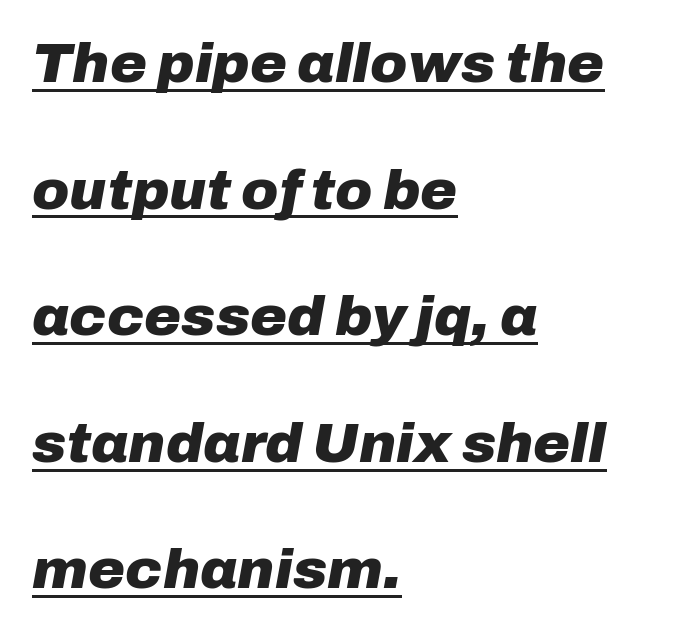
{"italic": "yes", "lean": "right", "slant_degrees": 10, "bold": "yes", "weight": "heavy", "width": "normal", "stroke_contrast": "low", "x_height": "medium", "monospaced": "no", "underline": "yes", "align": "left", "line_spacing": "loose", "line_spacing_ratio": 2.26, "letter_spacing": "normal", "letter_spacing_em": 0.0, "glyph_px": 56}
